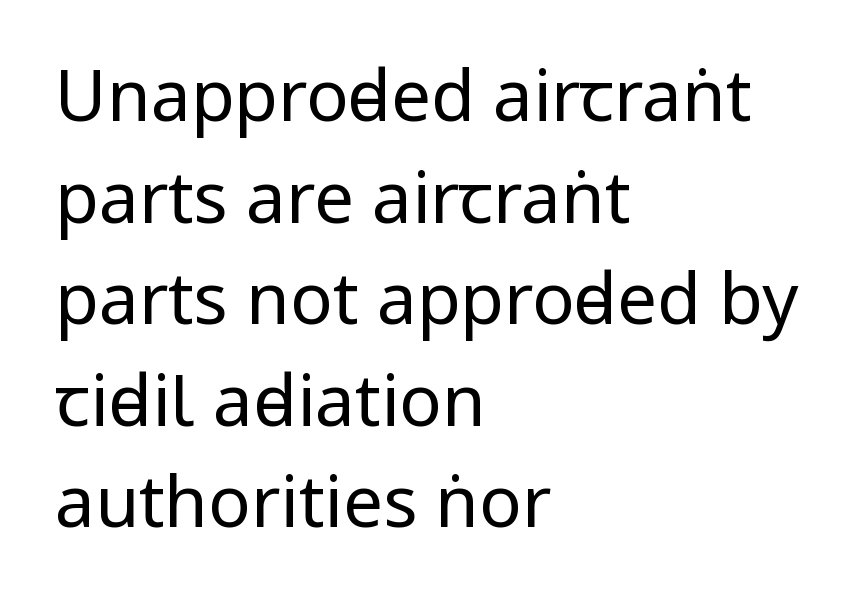
The image shows 71 px regular-weight, condensed sans-serif type, upright; set left-aligned, normal line spacing (1.43x), normal letter spacing, not underlined; low stroke contrast.
